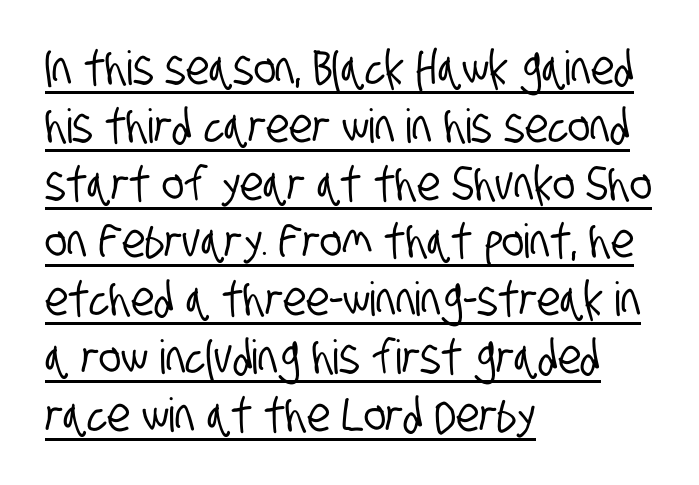
Here the glyphs are tracked normally, forming tight word shapes. Letterform terminals end flat and unadorned throughout the passage. Line starts are locked; line ends wander. Underline: present.
